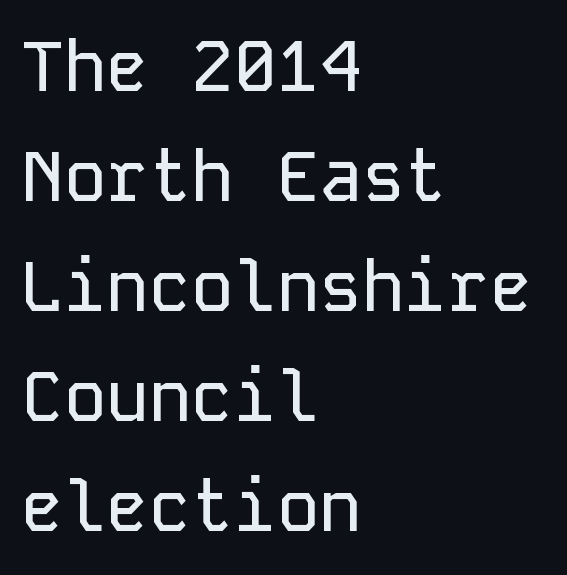
{"serif": "no", "italic": "no", "width": "normal", "stroke_contrast": "low", "x_height": "medium", "monospaced": "yes", "underline": "no", "align": "left", "line_spacing": "normal", "line_spacing_ratio": 1.55, "letter_spacing": "normal", "letter_spacing_em": 0.0, "glyph_px": 71}
